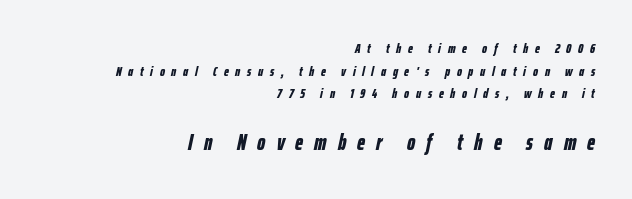
{"italic": "yes", "lean": "right", "slant_degrees": 12, "bold": "yes", "underline": "no", "align": "right", "line_spacing": "normal", "line_spacing_ratio": 1.62, "letter_spacing": "wide", "letter_spacing_em": 0.48, "larger_block": "second", "size_ratio": 1.64, "glyph_px": 23}
